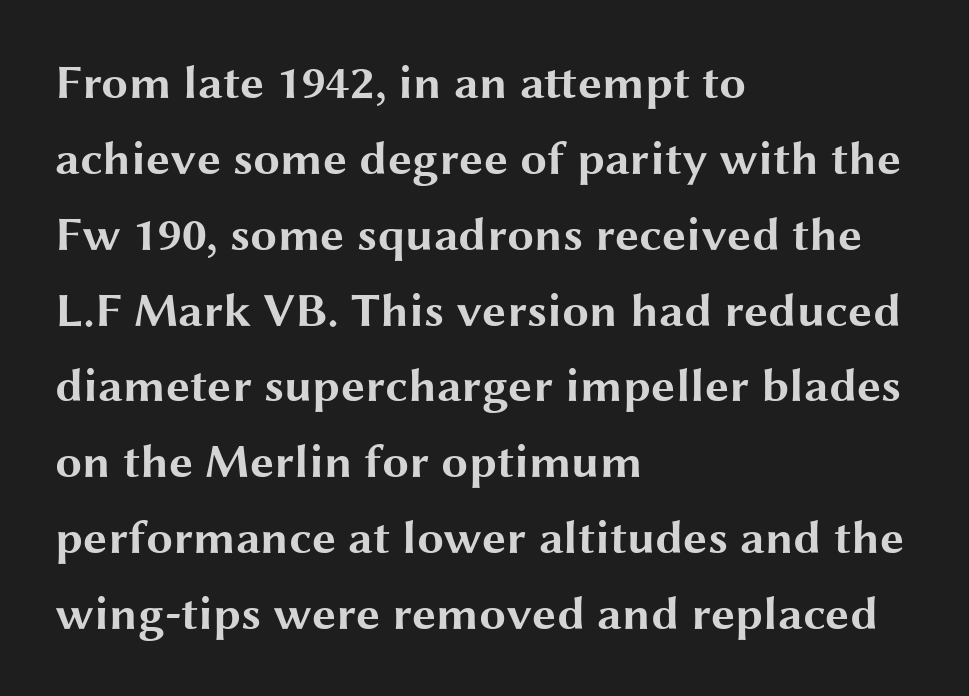
One glance says typical: line gaps are just what's usual. Nope, no serifs anywhere on these letters. As a designer I'd log this as weight 700, bold. Standard letterfit; no display-style spreading of the glyphs.
